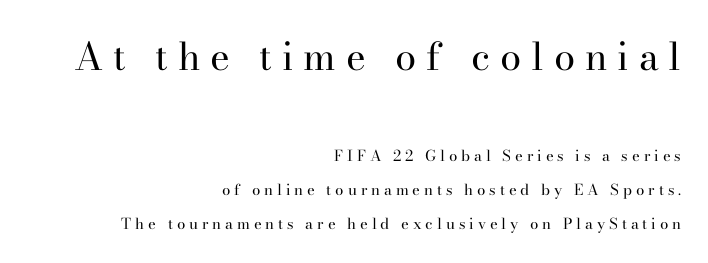
The image shows 38 px regular-weight serif type, upright; set right-aligned, loose line spacing (2.28x), unusually wide letter spacing (+0.26 em), not underlined; the first (top) block is 2.53x larger; high stroke contrast and a small x-height.
